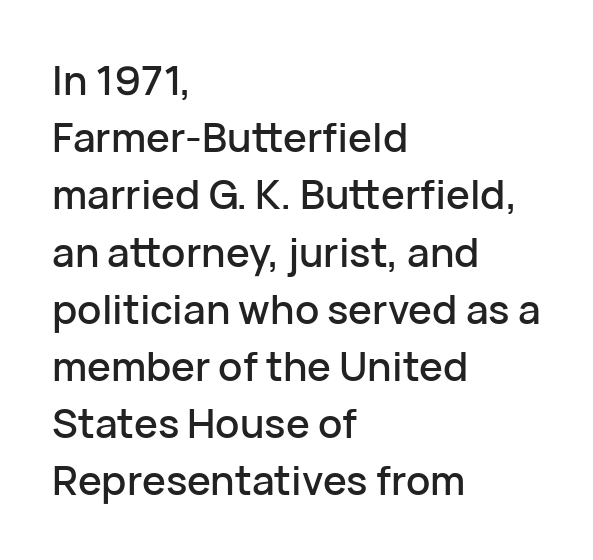
Q: Is the text italic (slanted)? A: No, it is upright.
Q: Is the typeface a serif or a sans-serif typeface? A: Sans-serif.
Q: Is the text underlined? A: No.
Q: How is the paragraph aligned? A: Left-aligned.
Q: Is the spacing between letters normal or unusually wide? A: Normal.
Q: Is the spacing between lines tight, normal or loose? A: Normal.
Q: Width (condensed, normal, or wide)? A: Normal.
Q: Stroke contrast? A: Low.
Q: x-height? A: Medium.
Q: Monospaced? A: No.
